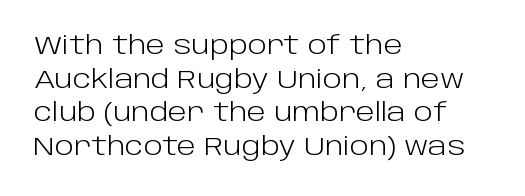
Honestly, there is no underline to notice here at all. When letters stand straight like this, we call the style roman or upright. The passage shown stacks its lines at a standard gap. Horizontal alignment here is leftward, the default for most running prose. Ink coverage per letter is moderate at most.
